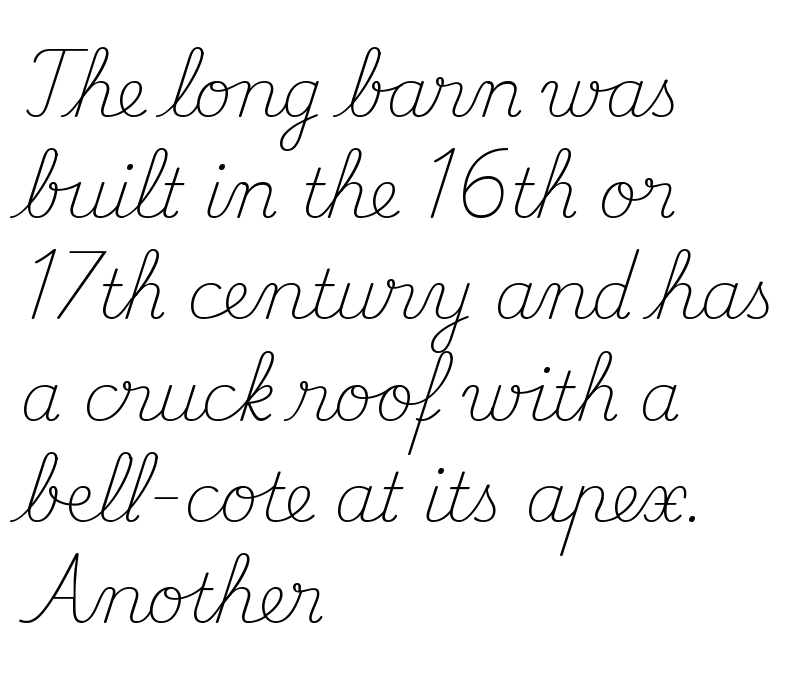
Q: Is the text bold? A: No.
Q: Is the text italic (slanted)? A: Yes.
Q: Is the typeface a serif or a sans-serif typeface? A: Serif.
Q: Is the text underlined? A: No.
Q: How is the paragraph aligned? A: Left-aligned.
Q: Is the spacing between letters normal or unusually wide? A: Normal.
Q: Is the spacing between lines tight, normal or loose? A: Normal.
Q: Width (condensed, normal, or wide)? A: Normal.
Q: Stroke contrast? A: Medium.
Q: x-height? A: Small.
Q: Monospaced? A: No.
